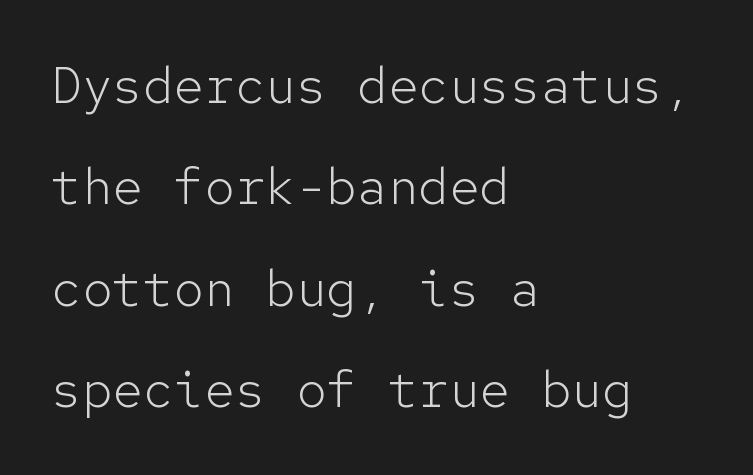
The passage shown is typeset with a sans-serif family. Teacher's note: observe the even left margin — that is flush-left alignment. Quick note: interline space is abundant. Caption: standard tracking, unaltered.
